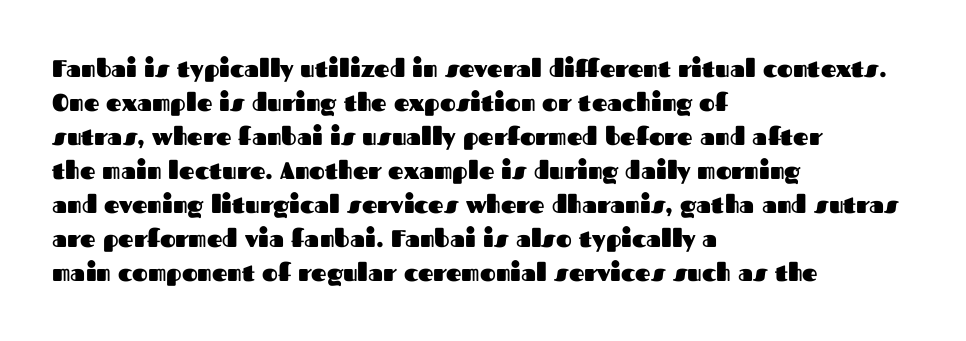
Q: Is the text bold? A: Yes.
Q: Is the text italic (slanted)? A: No, it is upright.
Q: Is the text underlined? A: No.
Q: How is the paragraph aligned? A: Left-aligned.
Q: Is the spacing between letters normal or unusually wide? A: Normal.
Q: Is the spacing between lines tight, normal or loose? A: Normal.
